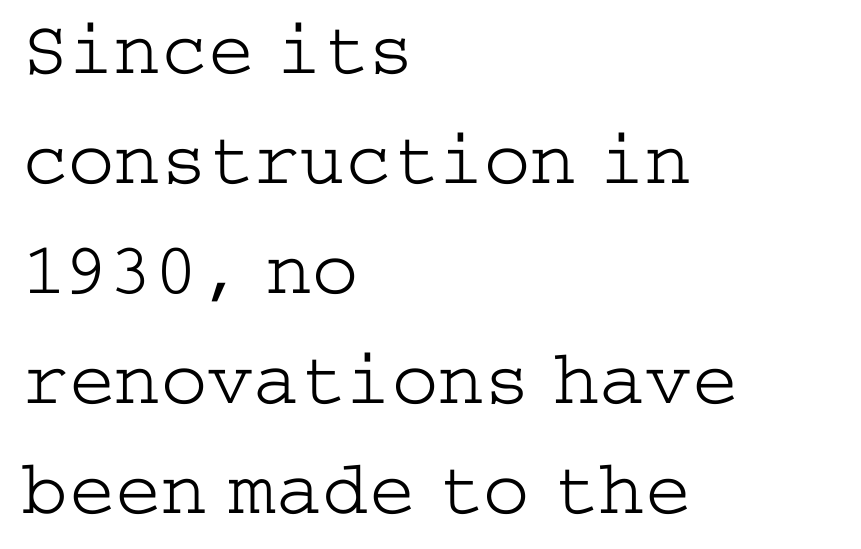
{"serif": "yes", "italic": "no", "bold": "no", "weight": "light", "width": "wide", "stroke_contrast": "low", "x_height": "medium", "underline": "no", "align": "left", "line_spacing": "normal", "line_spacing_ratio": 1.43, "letter_spacing": "normal", "letter_spacing_em": 0.0, "glyph_px": 77}
